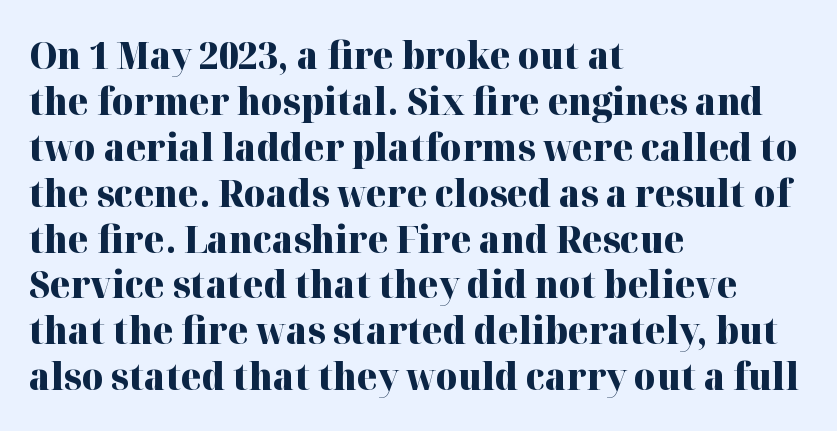
The rendering uses natural spacing where letterforms have individual widths. Style check: upright. Honestly, there is no underline to notice here at all. Letter spacing: default.
